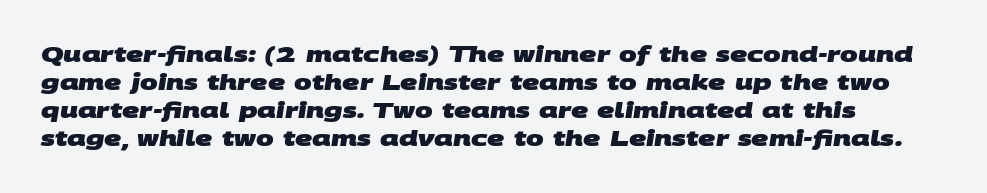
This sample keeps an unexceptional amount of space between lines. Notice how thick the strokes are: this is what a full bold looks like. What stands out about the letter spacing? Nothing — it is the standard amount. Glance below the letters and you will spot only blank space.
